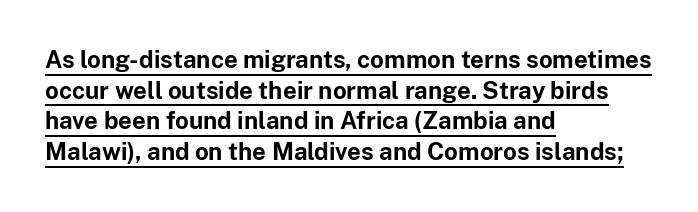
{"italic": "no", "bold": "yes", "underline": "yes", "align": "left", "line_spacing": "normal", "line_spacing_ratio": 1.28, "letter_spacing": "normal", "letter_spacing_em": 0.0, "glyph_px": 24}
